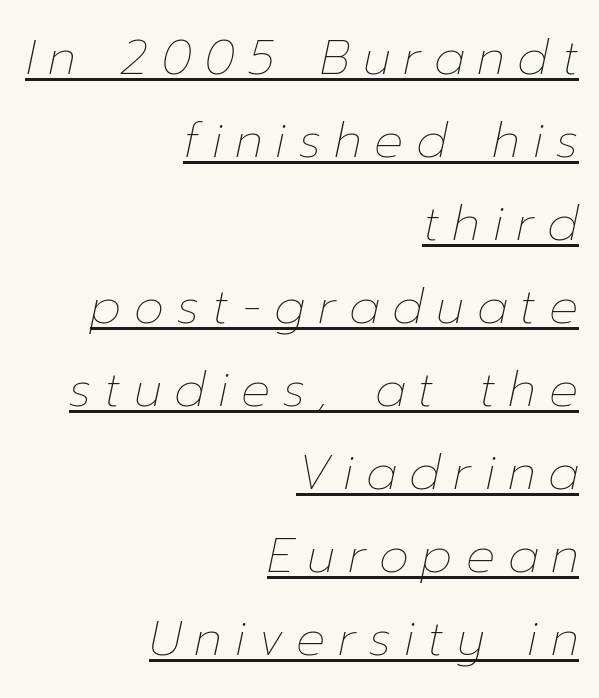
The image shows 48 px thin type, italic (leaning right); set right-aligned, line spacing 1.73x, unusually wide letter spacing (+0.27 em), underlined; low stroke contrast and a medium x-height.
